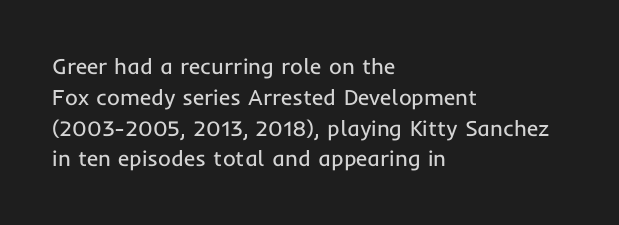
The image shows 22 px text type, upright; set left-aligned, normal line spacing (1.4x), normal letter spacing, not underlined.
